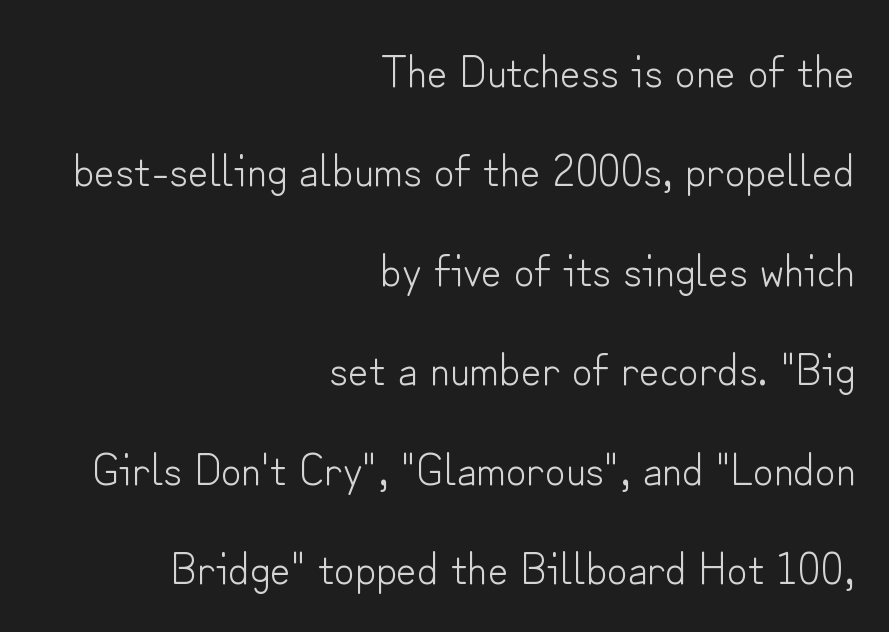
The image shows 45 px light sans-serif type, upright; set right-aligned, loose line spacing (2.21x), normal letter spacing, not underlined; low stroke contrast and a small x-height.
